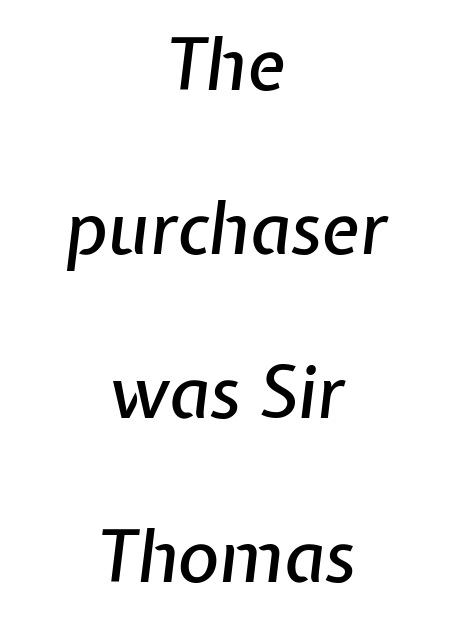
In terms of letterspacing, this is plain default setting. Visually the block forms a symmetrical silhouette, jagged on both flanks. Character widths vary here, with narrow letters taking less room than wide ones. Summary of vertical rhythm: relaxed, with wide interline spacing. Quick note: underline off. Quick note: italic.
